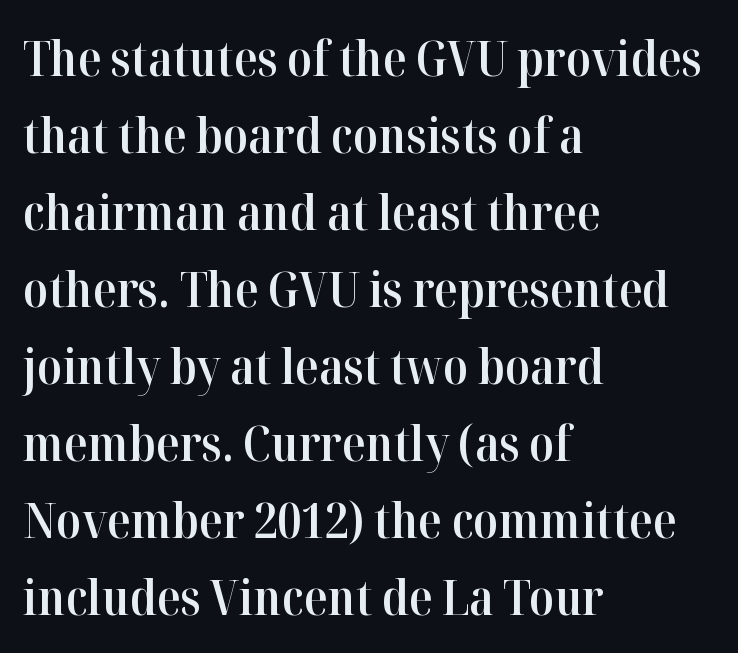
Summary of weight: moderately heavy, a semibold. Is the block centered? No — it sits flush against the left margin. Compared with typical paragraphs, the rows here are spaced about the same. The font's upright variant was chosen for this text. Spacing verdict: proportional, widths tailored to each character.
